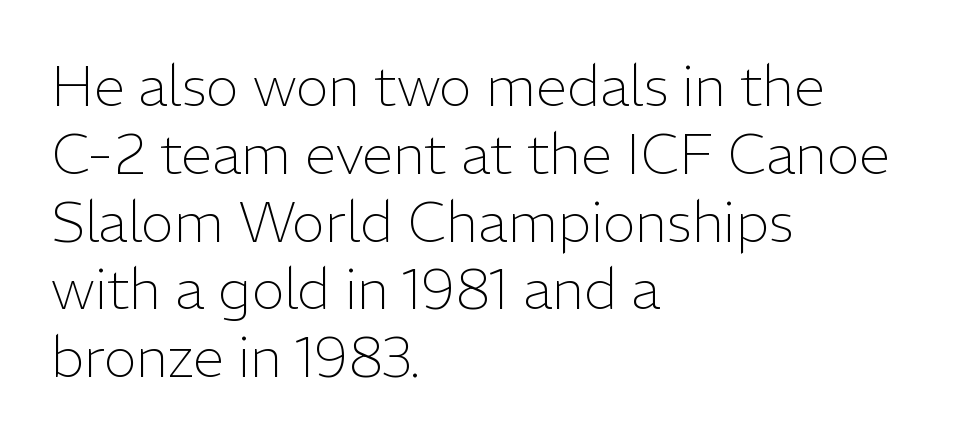
{"serif": "no", "italic": "no", "bold": "no", "weight": "light", "width": "normal", "stroke_contrast": "low", "x_height": "medium", "monospaced": "no", "underline": "no", "align": "left", "line_spacing_ratio": 1.21, "letter_spacing": "normal", "letter_spacing_em": 0.0, "glyph_px": 56}
